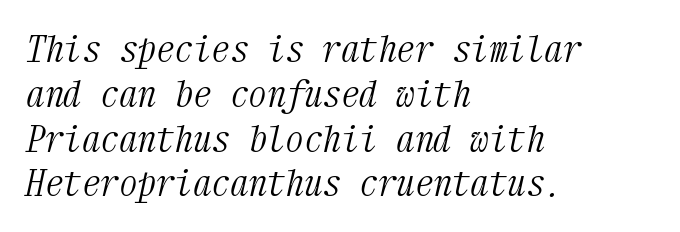
{"serif": "yes", "italic": "yes", "lean": "right", "slant_degrees": 12, "bold": "no", "weight": "light", "width": "condensed", "stroke_contrast": "medium", "x_height": "medium", "monospaced": "yes", "underline": "no", "align": "left", "line_spacing_ratio": 1.21, "letter_spacing": "normal", "letter_spacing_em": 0.0, "glyph_px": 37}
